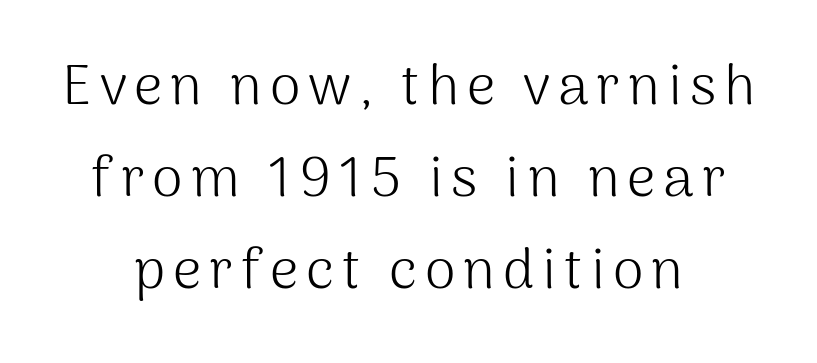
When letters stand straight like this, we call the style roman or upright. Is this a fixed-width face? No — the glyphs have proportional, varying widths. Weight: not bold — regular or lighter. Underline: absent. Compared with typical paragraphs, the rows here are spaced about the same. Look at the bottom of the vertical strokes: they stop flat, with no serifs.
